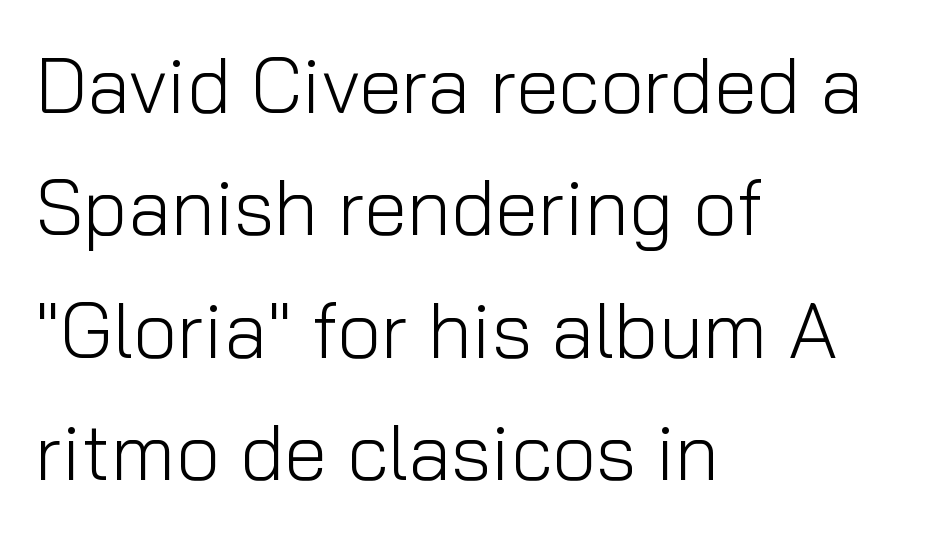
No letter is thick-stroked: the sample isn't bold. Spacing verdict: proportional, widths tailored to each character. The ragged edge is on the right, which tells us the setting is flush left. The rendering keeps characters at their native spacing. Serif or sans? Sans — the stroke terminals are bare. Notice how the stems are strictly vertical — no italics here.
